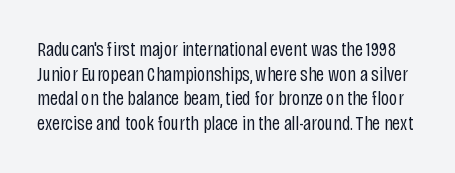
Q: Is the text bold? A: No.
Q: Is the text italic (slanted)? A: No, it is upright.
Q: Is the text underlined? A: No.
Q: Is the spacing between letters normal or unusually wide? A: Normal.
